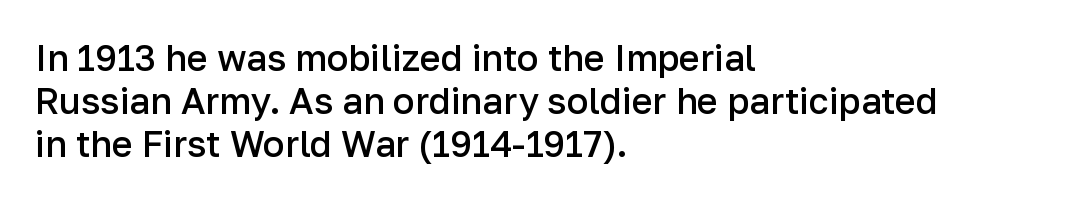
Q: Is the text bold? A: Semi-bold.
Q: Is the text italic (slanted)? A: No, it is upright.
Q: Is the typeface a serif or a sans-serif typeface? A: Sans-serif.
Q: Is the text underlined? A: No.
Q: How is the paragraph aligned? A: Left-aligned.
Q: Is the spacing between letters normal or unusually wide? A: Normal.
Q: Width (condensed, normal, or wide)? A: Normal.
Q: Stroke contrast? A: Low.
Q: x-height? A: Medium.
Q: Monospaced? A: No.
